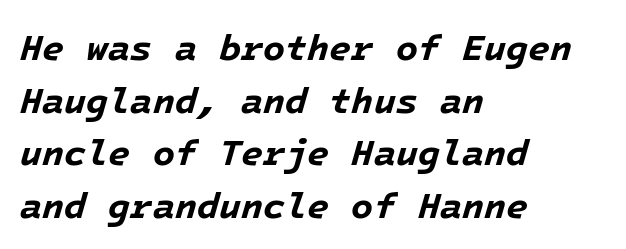
Underlining? Definitely not there. The letters are slanted; this is an italic face. Horizontally, the lines are justified to the leading edge only. Does the weight exceed regular? Yes, all the way to bold. Glyph-to-glyph distance matches everyday printed text. Rows of type keep a routine distance in the vertical direction.
